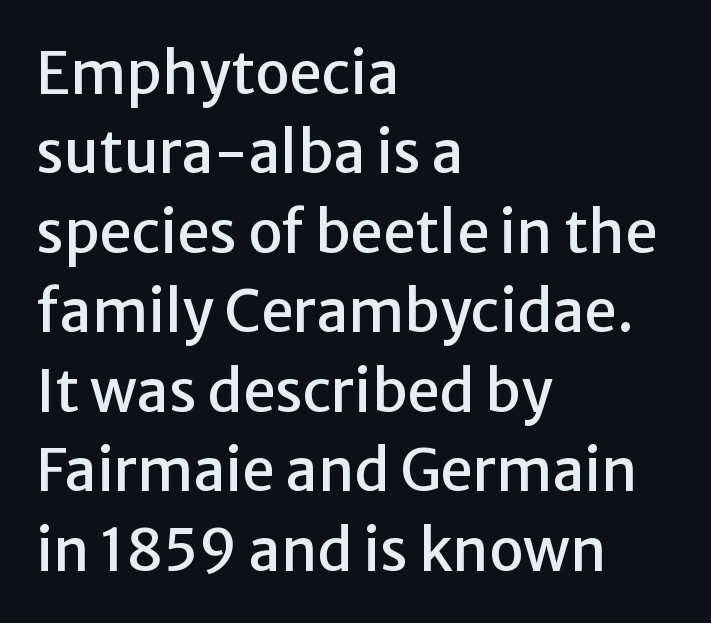
Note the varied advance widths — an 'i' is clearly narrower than an 'm'. The characters display no serif detailing; their extremities are plain. The space beneath each line is pristine and unruled. Evenly set lines give the paragraph a standard silhouette. The setting favours the left margin, as ordinary paragraphs usually do. Italic: no, the glyphs are upright roman.
